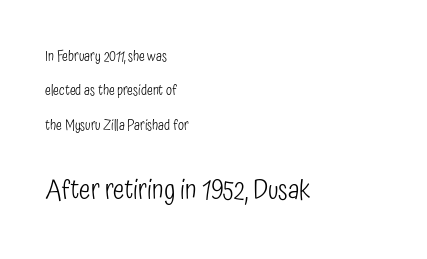
{"italic": "no", "bold": "no", "underline": "no", "align": "left", "line_spacing": "loose", "line_spacing_ratio": 2.45, "letter_spacing": "normal", "letter_spacing_em": 0.0, "larger_block": "second", "size_ratio": 1.93, "glyph_px": 27}
